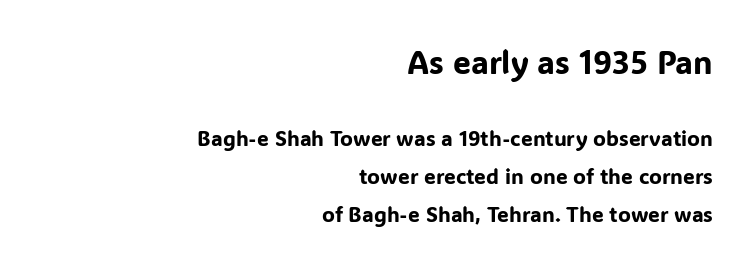
It's the straight-up-and-down kind of type. A sans-serif font was chosen for this passage. Any mark beneath the type? The region is blank. The face used here appears at its bigger size in the upper chunk. The line texture is even and compact thanks to regular tracking.
